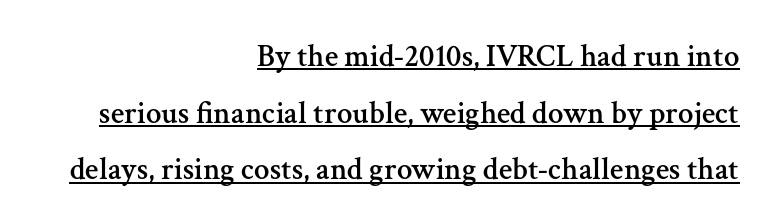
The image shows 31 px serif type, upright; set right-aligned, line spacing 1.83x, normal letter spacing, underlined; medium stroke contrast and a medium x-height.
